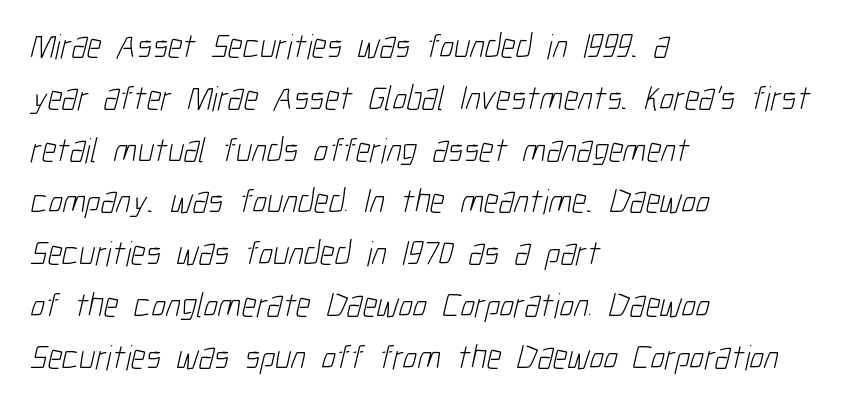
Q: Is the text bold? A: No.
Q: Is the typeface a serif or a sans-serif typeface? A: Sans-serif.
Q: Is the text underlined? A: No.
Q: How is the paragraph aligned? A: Left-aligned.
Q: Is the spacing between letters normal or unusually wide? A: Normal.
Q: Is the spacing between lines tight, normal or loose? A: Normal.
Q: Width (condensed, normal, or wide)? A: Condensed.
Q: Stroke contrast? A: Low.
Q: x-height? A: Medium.
Q: Monospaced? A: No.
